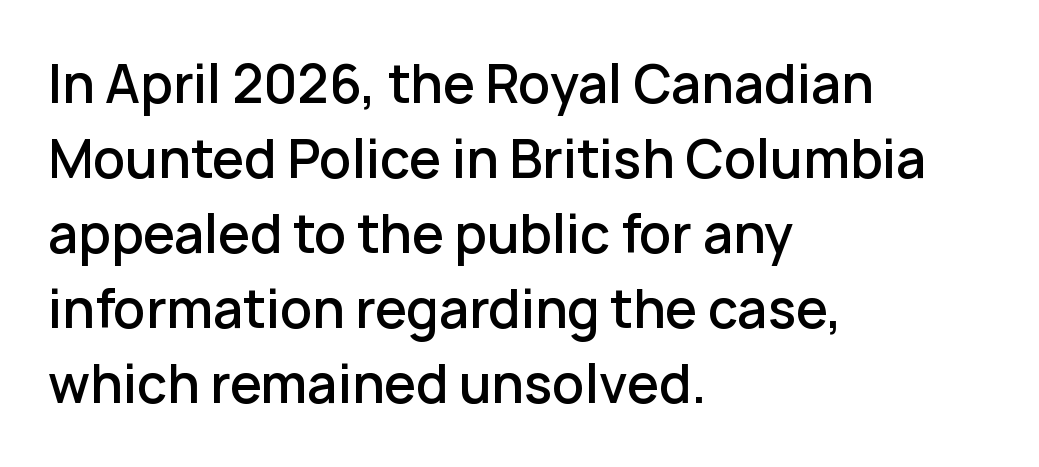
The image shows 51 px semibold sans-serif type, upright; set left-aligned, normal line spacing (1.47x), normal letter spacing, not underlined; low stroke contrast and a medium x-height.
